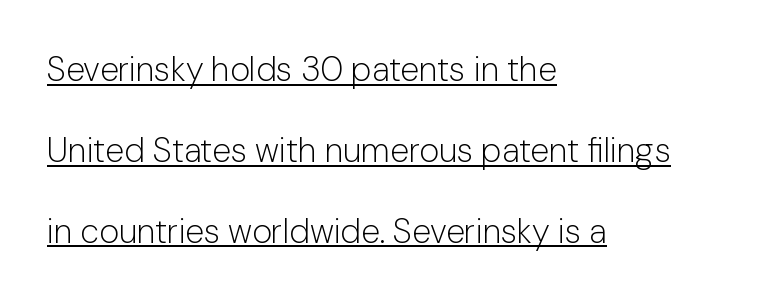
Regarding leading, the lines here are spaced well apart. Line beginnings align vertically; line endings do not. Vertical strokes here are truly vertical. The letters advance in unequal steps, a hallmark of proportional type.
